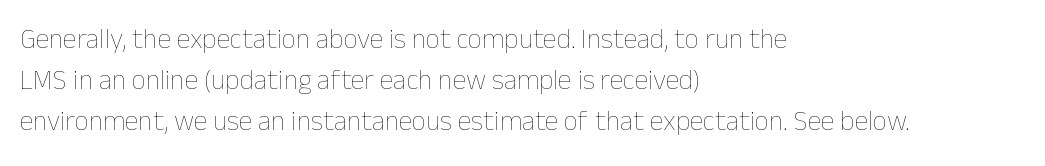
Spacing verdict: proportional, widths tailored to each character. Style check: upright. These lines are set flush left with a ragged right edge. The type is set solid horizontally, with unmodified tracking. A typesetter would call this leading conventional body-copy spacing.
